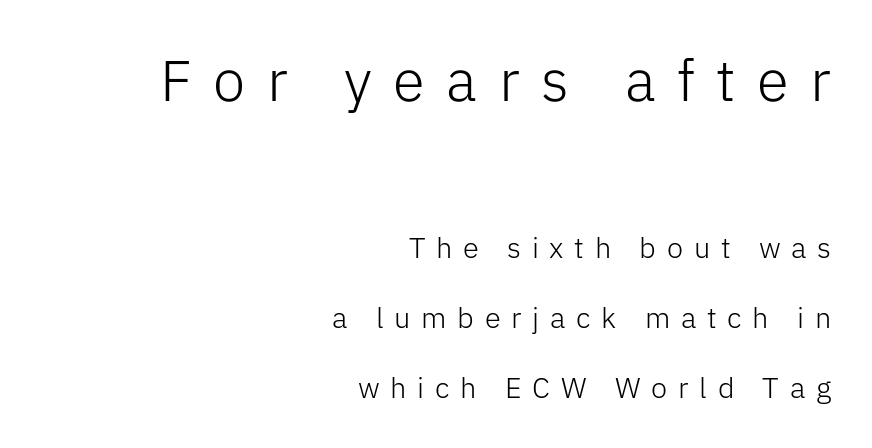
{"serif": "no", "italic": "no", "bold": "no", "weight": "light", "width": "normal", "stroke_contrast": "low", "x_height": "medium", "monospaced": "no", "underline": "no", "align": "right", "line_spacing": "loose", "line_spacing_ratio": 2.42, "letter_spacing": "wide", "letter_spacing_em": 0.37, "larger_block": "first", "size_ratio": 2.0, "glyph_px": 58}
